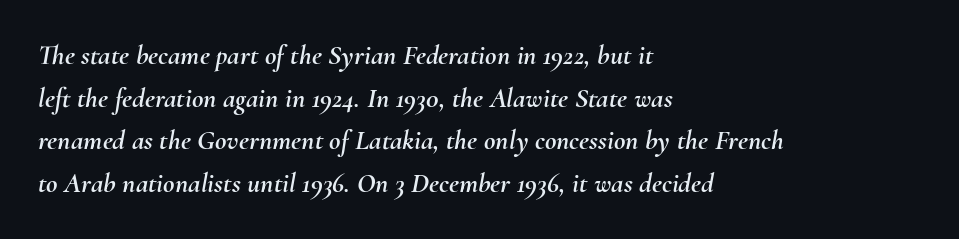
The image shows 28 px text type, italic (leaning right); set left-aligned, normal line spacing (1.52x), normal letter spacing, not underlined; medium stroke contrast and a small x-height.
